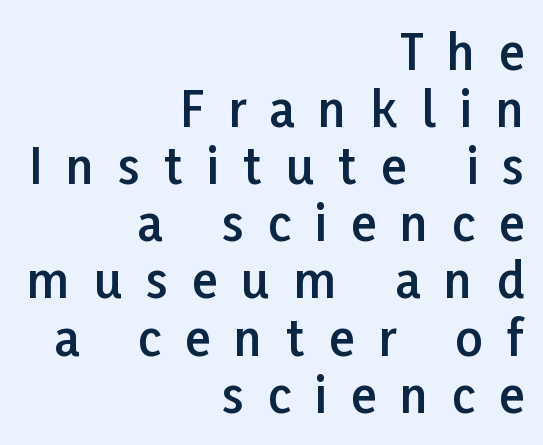
A typesetter would call this proportional, since set widths differ per character. The type family on display is of the sans-serif kind. It's the straight-up-and-down kind of type. Does the weight exceed regular? Yes, but only to semibold. In terms of letterspacing, this is a distinctly airy, spread setting. The gap between lines stays unmarked.
